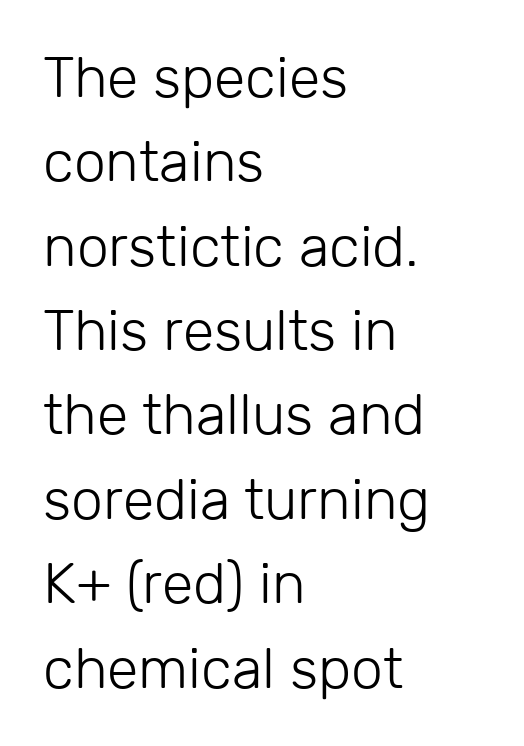
Q: Is the text bold? A: No.
Q: Is the text italic (slanted)? A: No, it is upright.
Q: Is the typeface a serif or a sans-serif typeface? A: Sans-serif.
Q: Is the text underlined? A: No.
Q: How is the paragraph aligned? A: Left-aligned.
Q: Is the spacing between letters normal or unusually wide? A: Normal.
Q: Is the spacing between lines tight, normal or loose? A: Normal.
Q: Width (condensed, normal, or wide)? A: Normal.
Q: Stroke contrast? A: Low.
Q: x-height? A: Medium.
Q: Monospaced? A: No.
